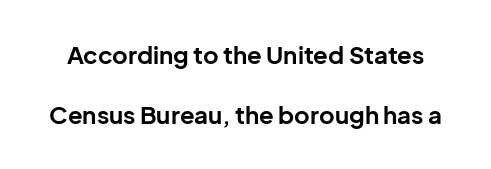
Q: Is the text bold? A: Yes.
Q: Is the text italic (slanted)? A: No, it is upright.
Q: Is the text underlined? A: No.
Q: Is the spacing between letters normal or unusually wide? A: Normal.
Q: Is the spacing between lines tight, normal or loose? A: Loose.
